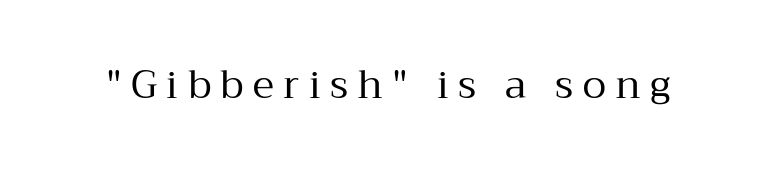
Q: Is the text bold? A: No.
Q: Is the text italic (slanted)? A: No, it is upright.
Q: Is the typeface a serif or a sans-serif typeface? A: Serif.
Q: Is the text underlined? A: No.
Q: Is the spacing between letters normal or unusually wide? A: Unusually wide.
Q: Width (condensed, normal, or wide)? A: Normal.
Q: Stroke contrast? A: Medium.
Q: x-height? A: Medium.
Q: Monospaced? A: No.
